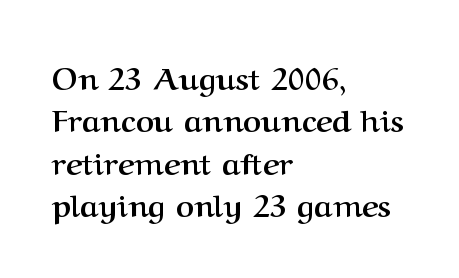
Note the varied advance widths — an 'i' is clearly narrower than an 'm'. Horizontal alignment here is leftward, the default for most running prose. These lines were composed using upright roman letters. Bold? Absolutely — the strokes are thick and heavy. The words here are not underlined.
